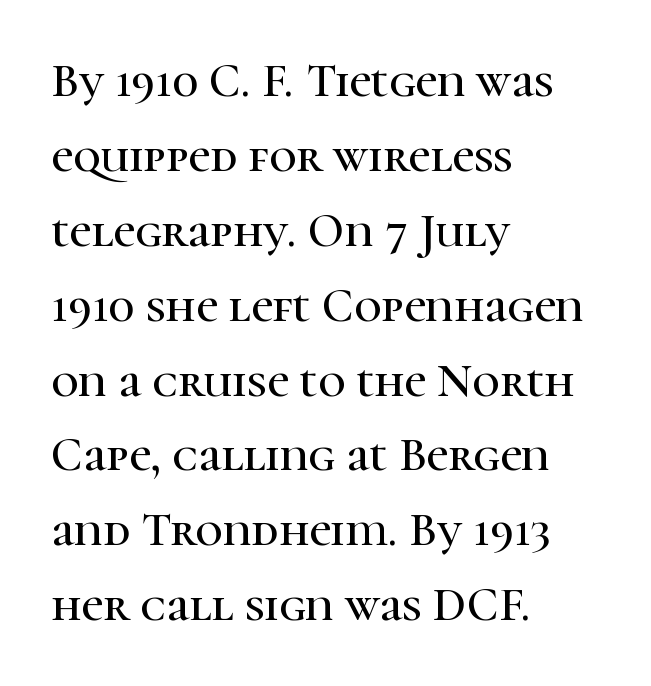
{"serif": "yes", "italic": "no", "width": "normal", "stroke_contrast": "high", "x_height": "medium", "monospaced": "no", "underline": "no", "align": "left", "line_spacing": "normal", "line_spacing_ratio": 1.56, "letter_spacing": "normal", "letter_spacing_em": 0.0, "glyph_px": 48}
